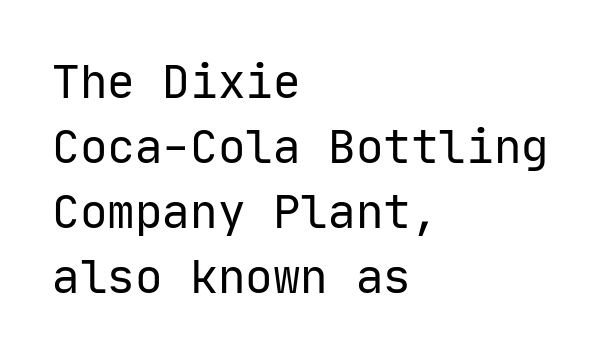
{"serif": "no", "italic": "no", "bold": "no", "weight": "regular", "width": "normal", "stroke_contrast": "low", "x_height": "medium", "monospaced": "yes", "underline": "no", "align": "left", "line_spacing": "normal", "line_spacing_ratio": 1.41, "letter_spacing": "normal", "letter_spacing_em": 0.0, "glyph_px": 46}
